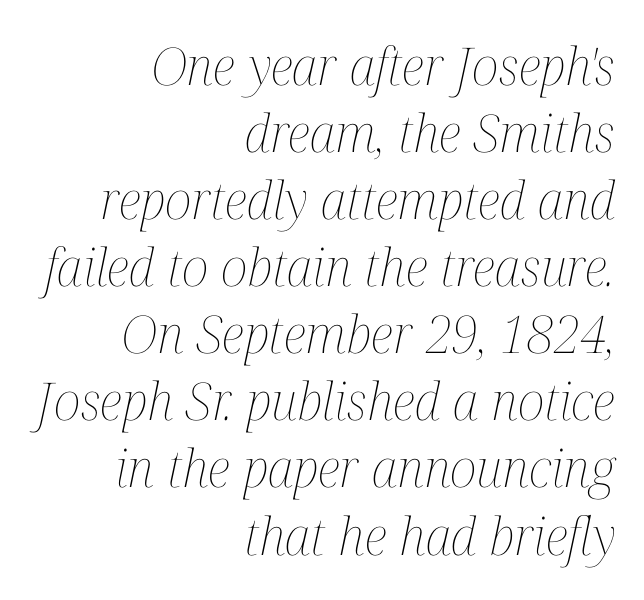
{"italic": "yes", "lean": "right", "slant_degrees": 12, "bold": "no", "weight": "thin", "width": "condensed", "stroke_contrast": "medium", "x_height": "medium", "monospaced": "no", "underline": "no", "align": "right", "line_spacing": "normal", "line_spacing_ratio": 1.29, "letter_spacing": "normal", "letter_spacing_em": 0.0, "glyph_px": 52}
